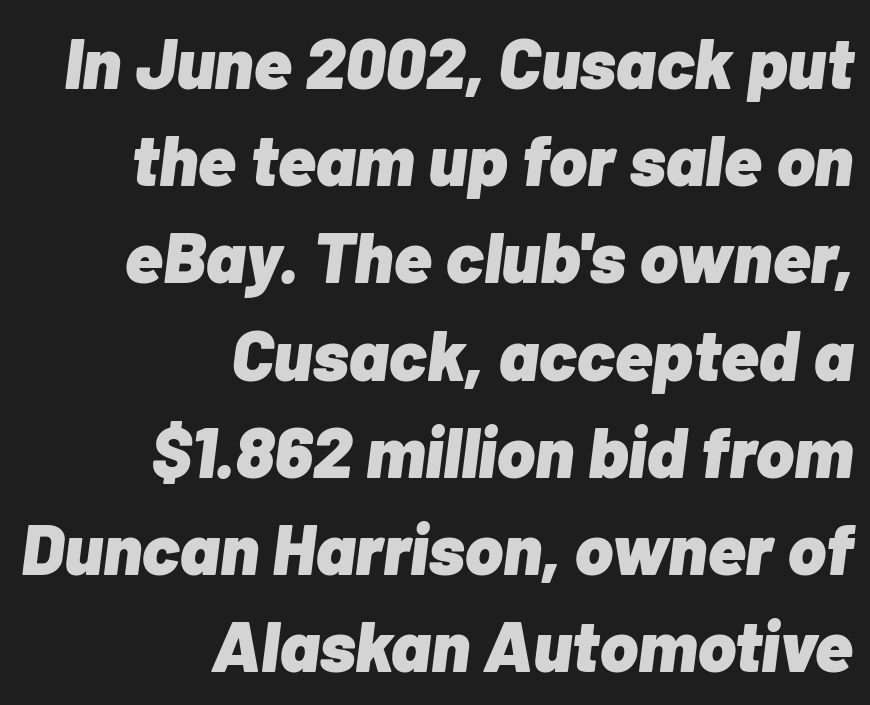
The image shows 72 px heavy type, italic (leaning right); set right-aligned, normal line spacing (1.35x), normal letter spacing, not underlined; low stroke contrast and a medium x-height.
